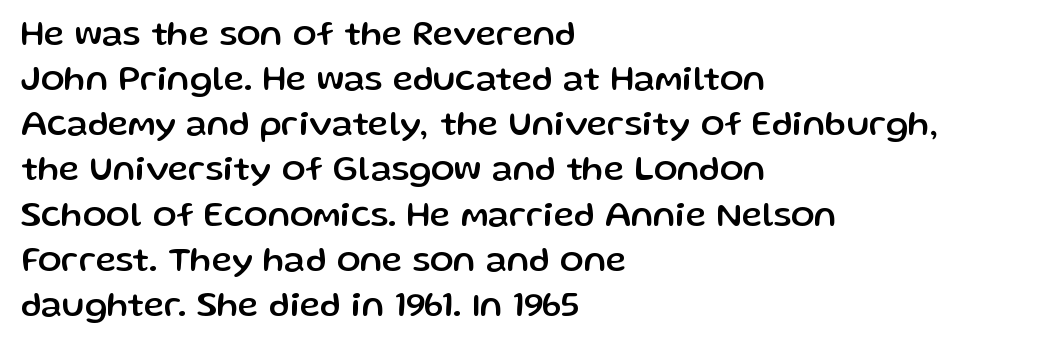
Q: Is the text italic (slanted)? A: No, it is upright.
Q: Is the typeface a serif or a sans-serif typeface? A: Sans-serif.
Q: Is the text underlined? A: No.
Q: How is the paragraph aligned? A: Left-aligned.
Q: Is the spacing between letters normal or unusually wide? A: Normal.
Q: Is the spacing between lines tight, normal or loose? A: Normal.
Q: Width (condensed, normal, or wide)? A: Normal.
Q: Stroke contrast? A: Low.
Q: x-height? A: Medium.
Q: Monospaced? A: No.
